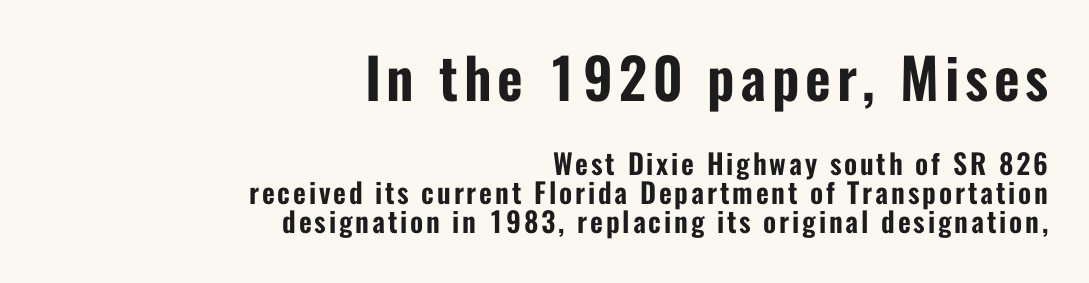
Upright lettering throughout. Note the varied advance widths — an 'i' is clearly narrower than an 'm'. Descenders hang freely into open space. Right-aligned paragraph, ragged on the left.
